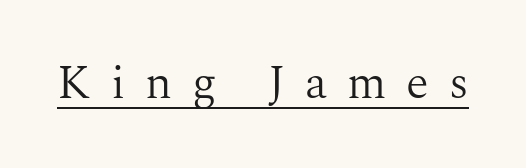
Q: Is the text bold? A: No.
Q: Is the text italic (slanted)? A: No, it is upright.
Q: Is the typeface a serif or a sans-serif typeface? A: Serif.
Q: Is the text underlined? A: Yes.
Q: Is the spacing between letters normal or unusually wide? A: Unusually wide.
Q: Width (condensed, normal, or wide)? A: Normal.
Q: Stroke contrast? A: Medium.
Q: x-height? A: Medium.
Q: Monospaced? A: No.
